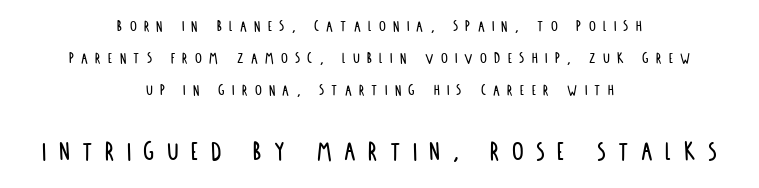
The image shows 29 px condensed sans-serif type, upright; set centered, line spacing 1.89x, unusually wide letter spacing (+0.43 em), not underlined; the second (bottom) block is 1.71x larger; low stroke contrast and a large x-height.
